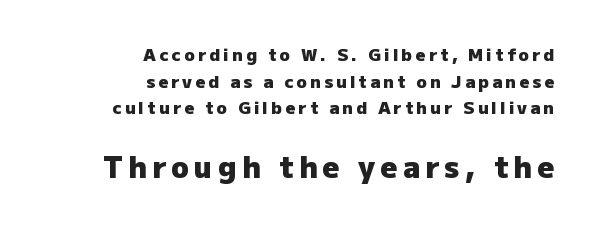
Compared with an ordinary text face, these strokes are far heavier — a full bold. This is roman type, the default non-slanted kind. Compared with a flush-left layout, this one pins lines to the opposite, right side. Descenders hang freely into open space.
